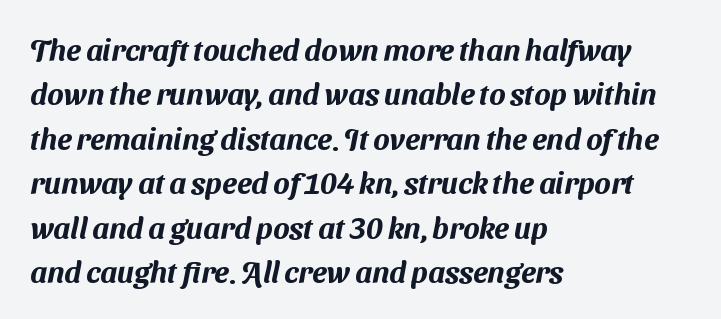
The image shows 30 px sans-serif type; set left-aligned, normal line spacing (1.48x), normal letter spacing, not underlined; medium stroke contrast and a medium x-height.
